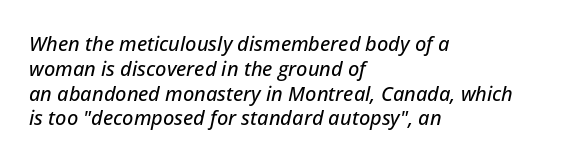
Spacing between characters is what you'd get straight out of the box. Bare-footed words on every line. Line beginnings align vertically; line endings do not. The axis of the letterforms is tilted away from vertical.
